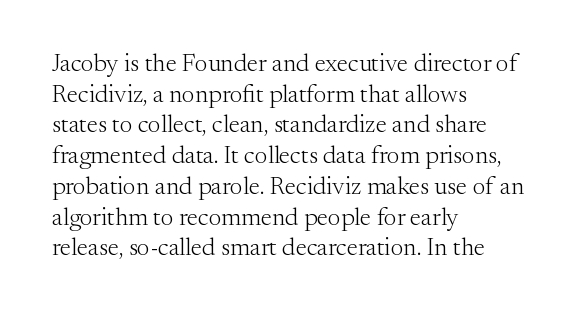
{"italic": "no", "bold": "no", "underline": "no", "align": "left", "line_spacing_ratio": 1.23, "letter_spacing": "normal", "letter_spacing_em": 0.0, "glyph_px": 25}
